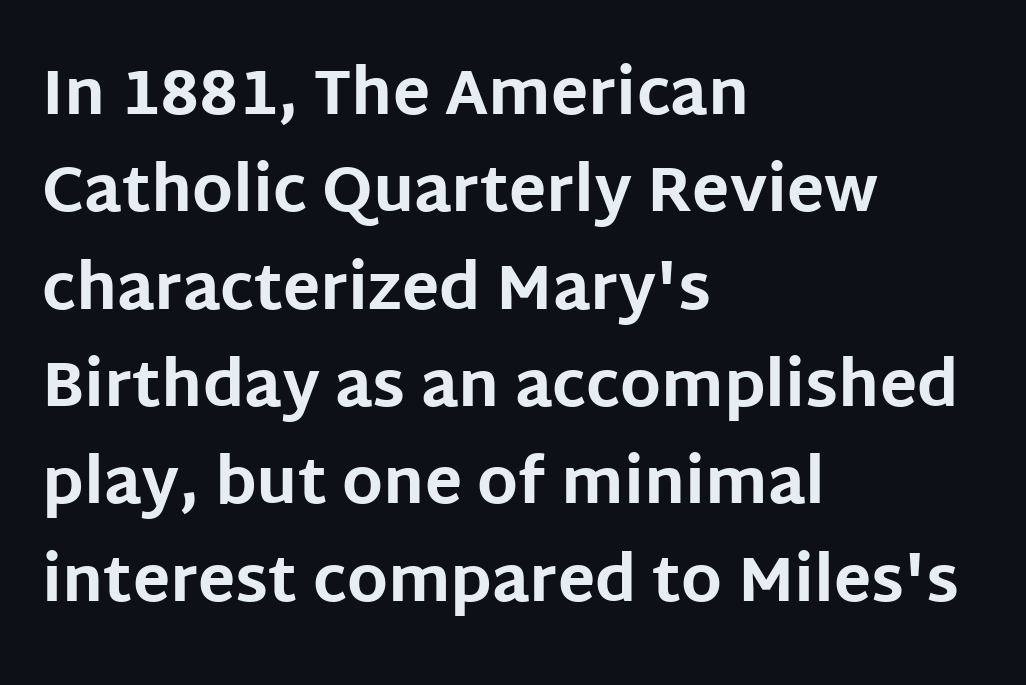
{"serif": "no", "italic": "no", "bold": "yes", "weight": "bold", "width": "normal", "stroke_contrast": "low", "x_height": "large", "monospaced": "no", "underline": "no", "align": "left", "line_spacing": "normal", "line_spacing_ratio": 1.57, "letter_spacing": "normal", "letter_spacing_em": 0.0, "glyph_px": 62}
